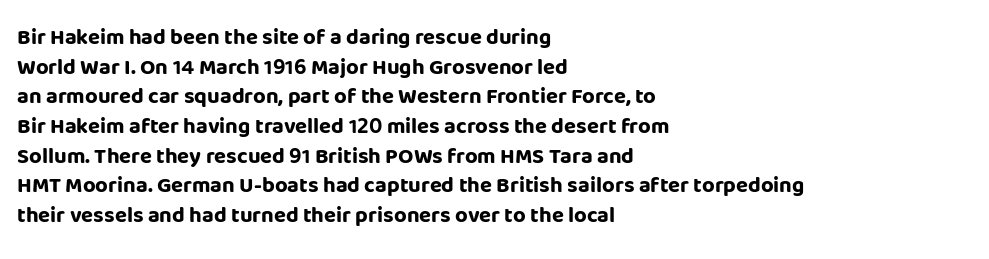
{"italic": "no", "bold": "yes", "underline": "no", "align": "left", "line_spacing": "normal", "line_spacing_ratio": 1.35, "letter_spacing": "normal", "letter_spacing_em": 0.0, "glyph_px": 22}
